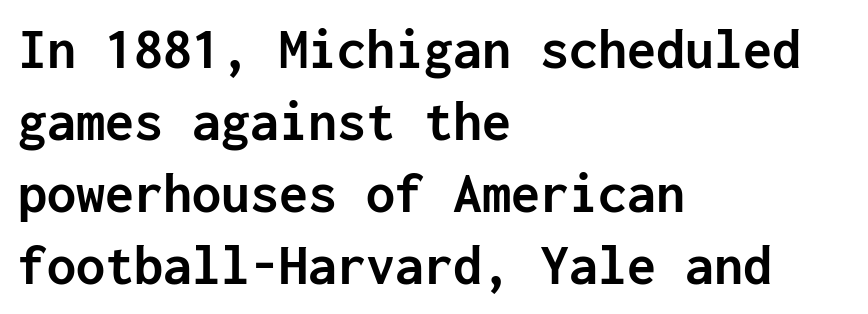
The image shows 58 px semibold sans-serif type, upright, monospaced; set left-aligned, line spacing 1.24x, normal letter spacing, not underlined; low stroke contrast and a medium x-height.
